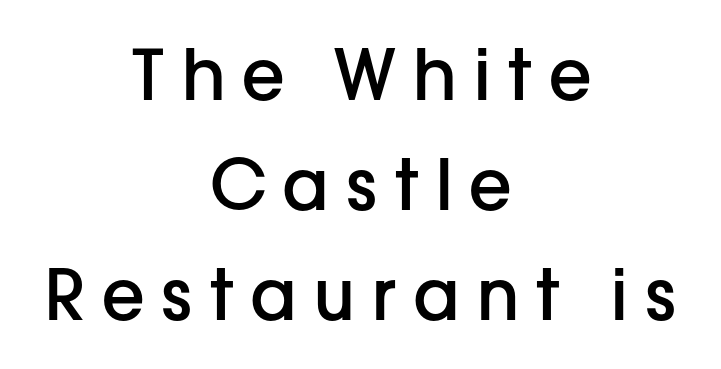
The image shows 70 px semibold sans-serif type, upright; set centered, normal line spacing (1.57x), unusually wide letter spacing (+0.22 em), not underlined; low stroke contrast and a medium x-height.
